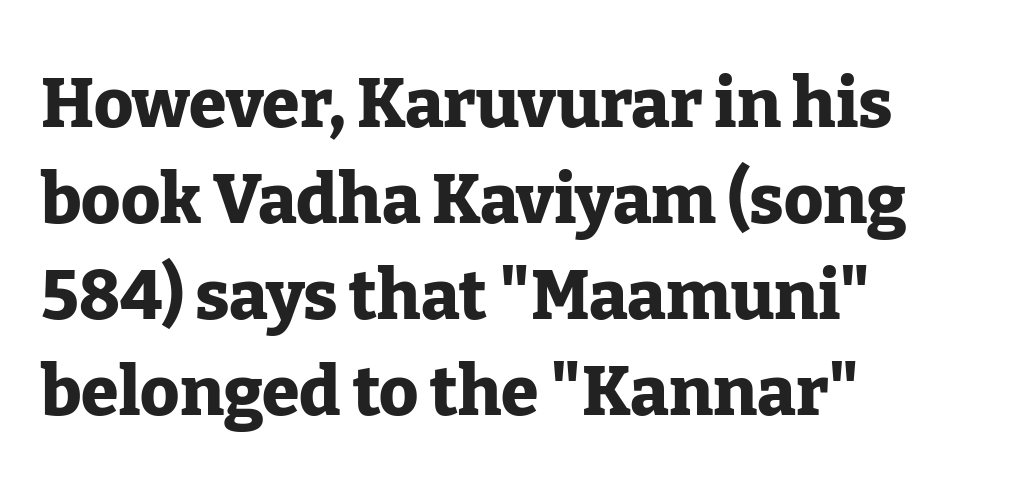
The image shows 68 px heavy serif type, upright; set left-aligned, normal line spacing (1.41x), normal letter spacing, not underlined; low stroke contrast and a medium x-height.
